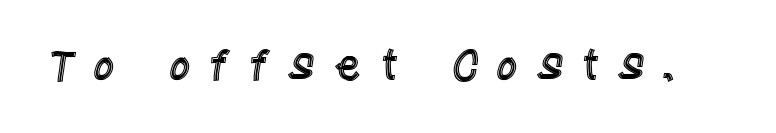
Q: Is the text italic (slanted)? A: Yes.
Q: Is the text underlined? A: No.
Q: Is the spacing between letters normal or unusually wide? A: Unusually wide.
Q: Width (condensed, normal, or wide)? A: Condensed.
Q: x-height? A: Large.
Q: Monospaced? A: No.
